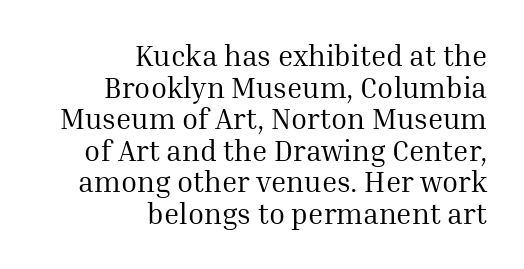
{"serif": "yes", "italic": "no", "bold": "no", "weight": "regular", "width": "normal", "stroke_contrast": "medium", "x_height": "medium", "monospaced": "no", "underline": "no", "align": "right", "line_spacing": "tight", "line_spacing_ratio": 1.09, "letter_spacing": "normal", "letter_spacing_em": 0.0, "glyph_px": 29}
